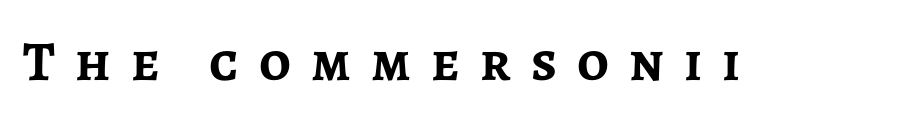
The image shows 56 px semibold sans-serif type, upright; set unusually wide letter spacing (+0.36 em), not underlined; low stroke contrast and a medium x-height.
